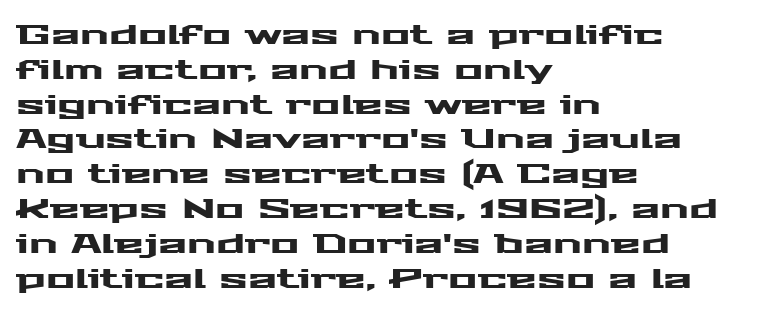
Students, observe: this is what conventionally led text looks like. This sample uses plain, unmodified letter spacing. Nobody drew a line under any word here. The typesetter chose a ragged-right arrangement here. Style check: upright.
